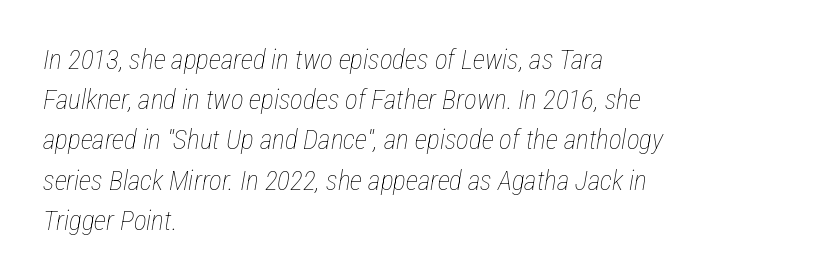
Beneath every word, the page is bare. Each line starts at the same left margin while the right side varies. Think standard paragraph weight, or any step lighter than that. The line-height multiplier appears to be the usual default. Nobody touched the tracking dial on this one.
